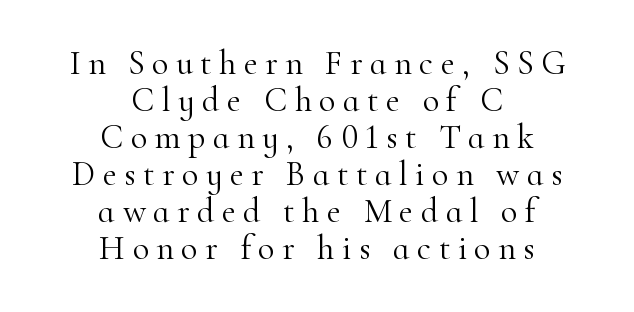
The image shows 34 px light serif type, upright; set centered, tight line spacing (1.09x), unusually wide letter spacing (+0.22 em), not underlined; high stroke contrast and a small x-height.
